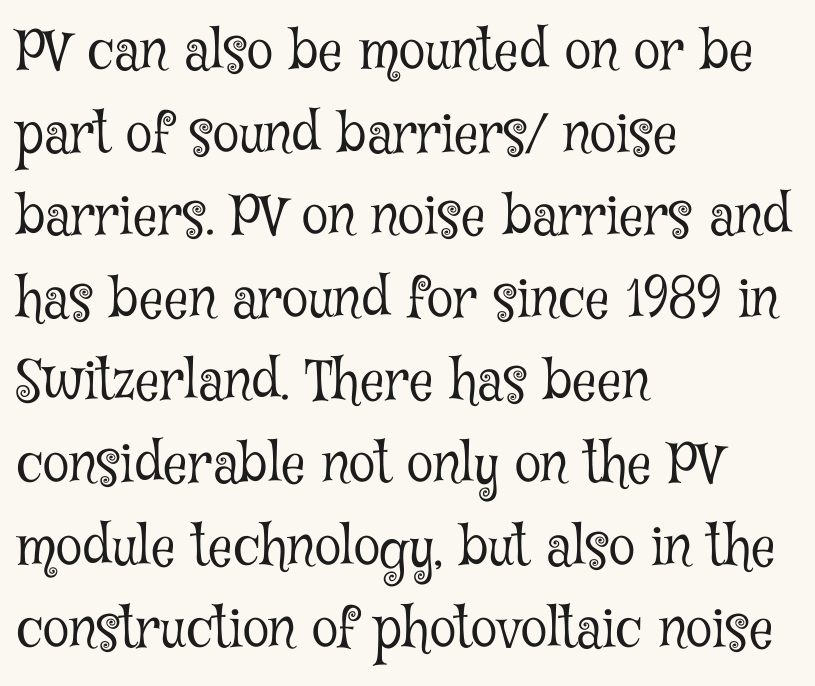
The image shows 54 px light, condensed serif type, upright; set left-aligned, normal line spacing (1.53x), normal letter spacing, not underlined; low stroke contrast and a medium x-height.
